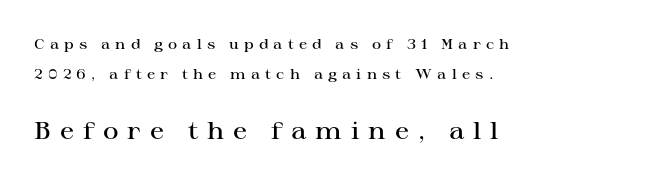
The image shows 24 px text type, upright; set left-aligned, loose line spacing (2.16x), unusually wide letter spacing (+0.37 em), not underlined; the second (bottom) block is 1.71x larger.
